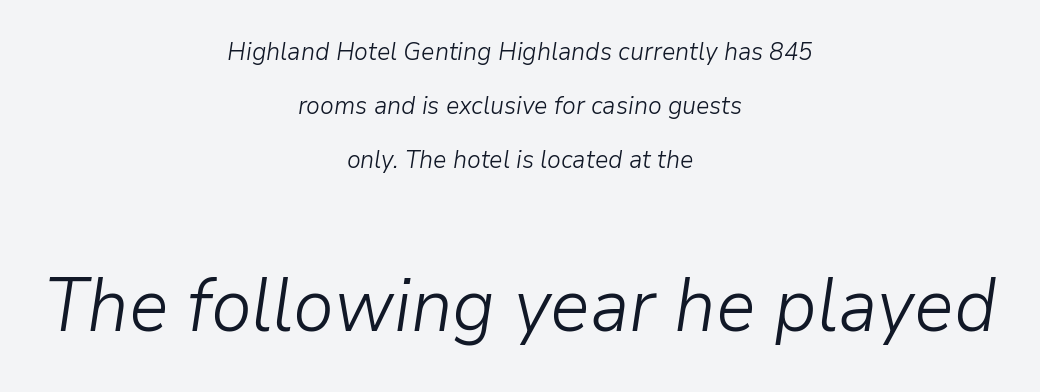
Check the space under the baseline: it is left empty. Leftover space on each line is divided equally before and after the words. Whoever set this chose breathing room over compactness in the vertical rhythm. Block two is the big one; block one sits smaller above it.
